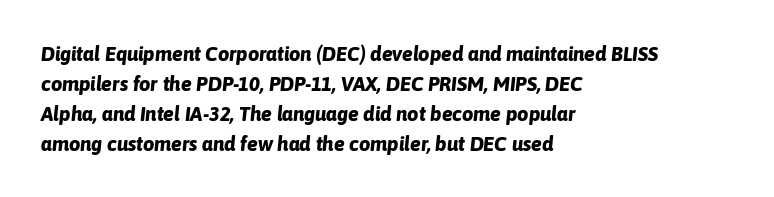
In terms of leading, this rendering sits right in the middle. There's an unmistakable incline to the writing here. One-word summary of the alignment: left. Is the type bold? Yes — the strokes are clearly thick and heavy. Check under the words: just untouched page.
